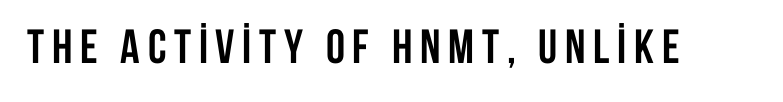
Q: Is the text bold? A: Yes.
Q: Is the text italic (slanted)? A: No, it is upright.
Q: Is the typeface a serif or a sans-serif typeface? A: Sans-serif.
Q: Is the text underlined? A: No.
Q: Width (condensed, normal, or wide)? A: Condensed.
Q: Stroke contrast? A: Low.
Q: x-height? A: Large.
Q: Monospaced? A: No.
